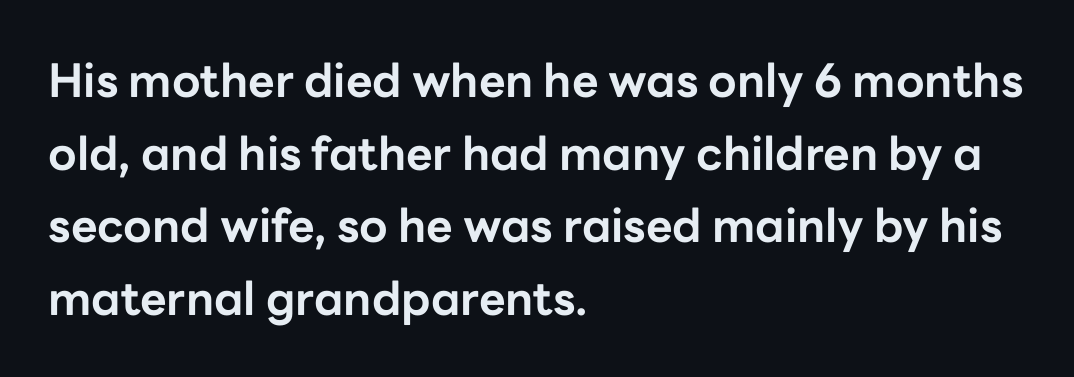
Character widths vary here, with narrow letters taking less room than wide ones. Letterform terminals end flat and unadorned throughout the passage. This sample uses plain, unmodified letter spacing. The passage shown is emphatically bold.
